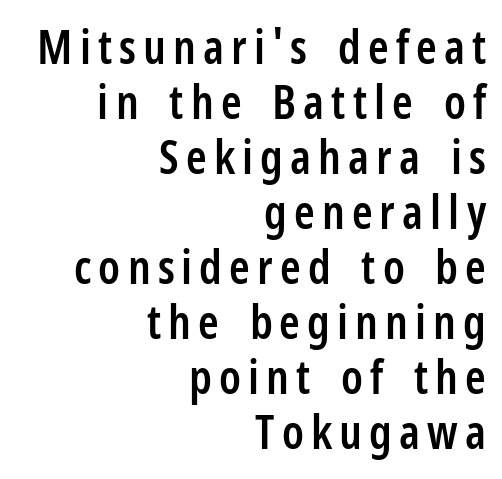
{"serif": "no", "italic": "no", "bold": "semi", "weight": "semibold", "width": "condensed", "stroke_contrast": "low", "x_height": "medium", "monospaced": "no", "underline": "no", "align": "right", "line_spacing_ratio": 1.17, "glyph_px": 47}
